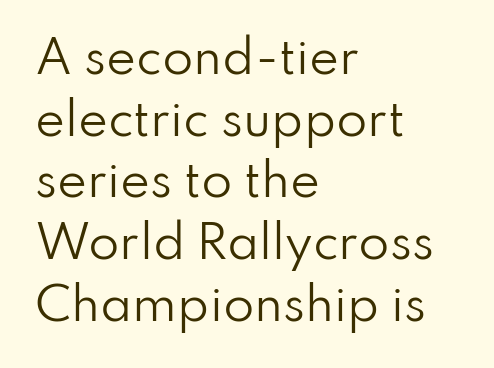
The image shows 45 px regular-weight sans-serif type, upright; set left-aligned, normal line spacing (1.37x), normal letter spacing, not underlined; low stroke contrast and a small x-height.
